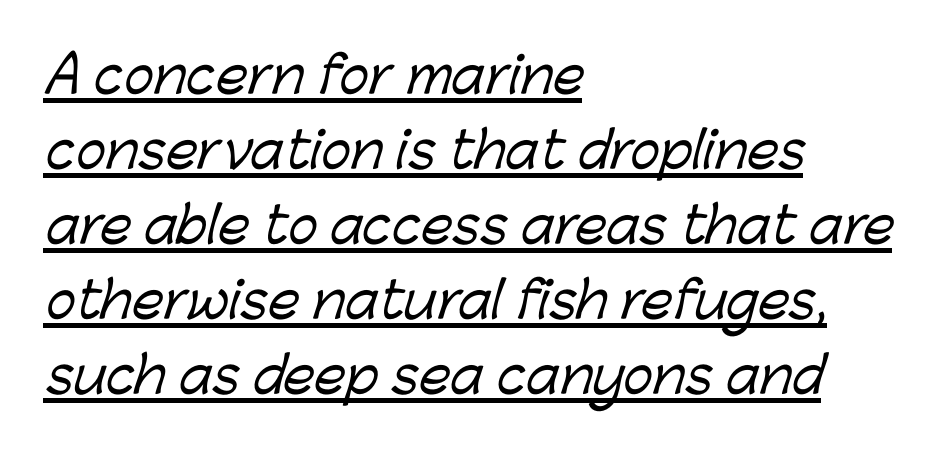
Has an underline been added? It has. The face used here is proportionally spaced, like ordinary book or web type. The rendering uses a moderate line-height, typical for paragraphs. Each letter's strokes conclude bluntly, with no projecting serifs. One-word summary of the alignment: left. Characters follow at the spacing the type designer built in.
